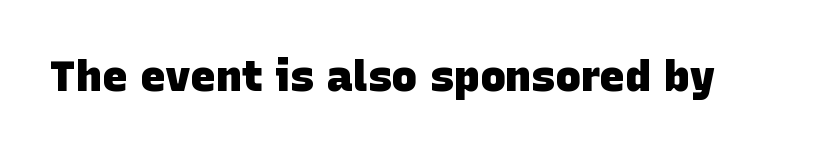
{"serif": "no", "bold": "yes", "weight": "heavy", "width": "normal", "stroke_contrast": "low", "x_height": "large", "monospaced": "no", "underline": "no", "letter_spacing": "normal", "letter_spacing_em": 0.0, "glyph_px": 43}
